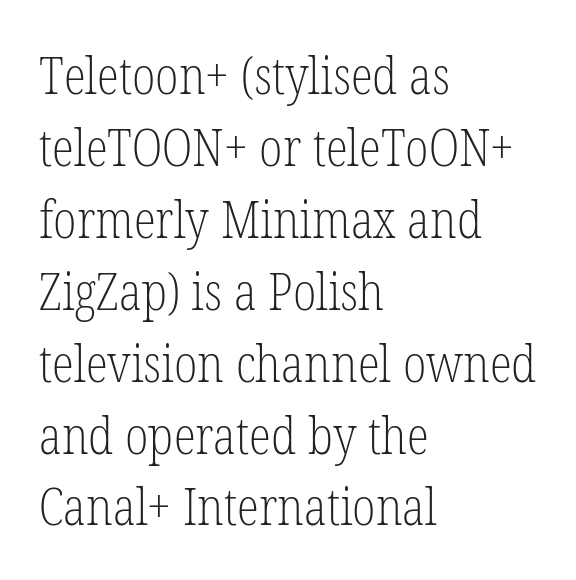
Q: Is the text bold? A: No.
Q: Is the text italic (slanted)? A: No, it is upright.
Q: Is the typeface a serif or a sans-serif typeface? A: Serif.
Q: Is the text underlined? A: No.
Q: How is the paragraph aligned? A: Left-aligned.
Q: Is the spacing between letters normal or unusually wide? A: Normal.
Q: Is the spacing between lines tight, normal or loose? A: Normal.
Q: Width (condensed, normal, or wide)? A: Condensed.
Q: Stroke contrast? A: Low.
Q: x-height? A: Medium.
Q: Monospaced? A: No.
